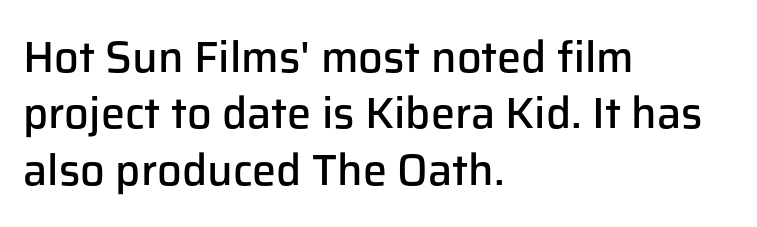
The passage is arranged the way most books set body copy — flush left. Bold? Not quite — semibold, heavier than regular but stopping short. Notice how descenders clear the ascenders below comfortably — that's standard leading. Posture: straight, roman, zero tilt.
